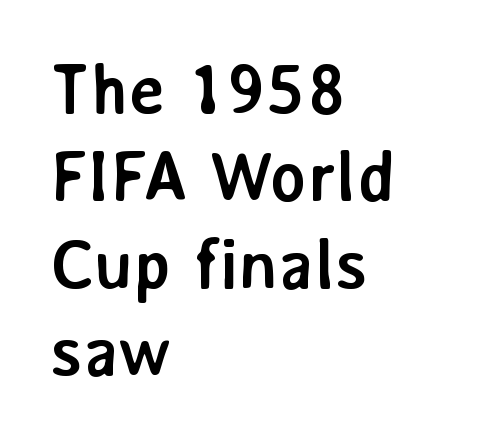
Q: Is the text bold? A: Yes.
Q: Is the text italic (slanted)? A: No, it is upright.
Q: Is the typeface a serif or a sans-serif typeface? A: Sans-serif.
Q: Is the text underlined? A: No.
Q: How is the paragraph aligned? A: Left-aligned.
Q: Is the spacing between letters normal or unusually wide? A: Normal.
Q: Is the spacing between lines tight, normal or loose? A: Normal.
Q: Width (condensed, normal, or wide)? A: Normal.
Q: Stroke contrast? A: Low.
Q: x-height? A: Medium.
Q: Monospaced? A: No.
